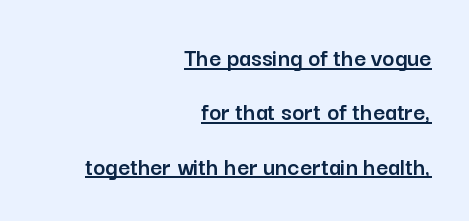
The image shows 26 px text type, upright; set right-aligned, loose line spacing (2.09x), normal letter spacing, underlined.
